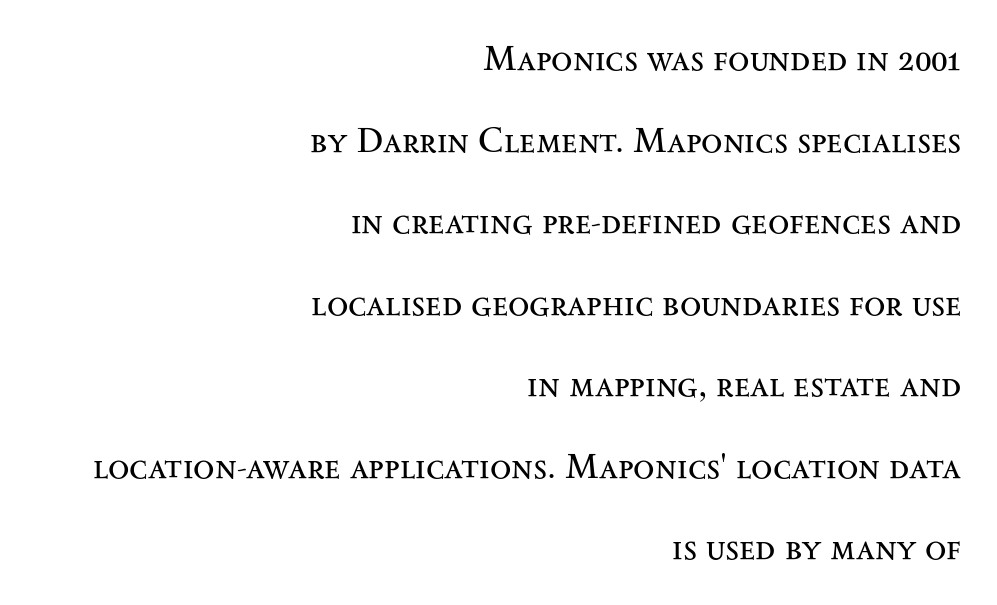
Q: Is the text bold? A: No.
Q: Is the text italic (slanted)? A: No, it is upright.
Q: Is the typeface a serif or a sans-serif typeface? A: Serif.
Q: Is the text underlined? A: No.
Q: How is the paragraph aligned? A: Right-aligned.
Q: Is the spacing between letters normal or unusually wide? A: Normal.
Q: Is the spacing between lines tight, normal or loose? A: Loose.
Q: Width (condensed, normal, or wide)? A: Wide.
Q: Stroke contrast? A: Medium.
Q: x-height? A: Small.
Q: Monospaced? A: No.
